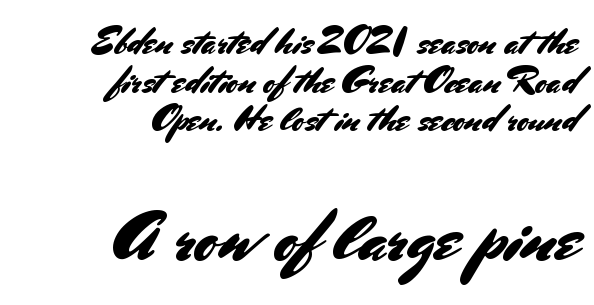
{"serif": "no", "width": "normal", "stroke_contrast": "medium", "x_height": "small", "monospaced": "no", "underline": "no", "align": "right", "line_spacing": "tight", "line_spacing_ratio": 1.07, "letter_spacing": "normal", "letter_spacing_em": 0.0, "larger_block": "second", "size_ratio": 1.97, "glyph_px": 71}
